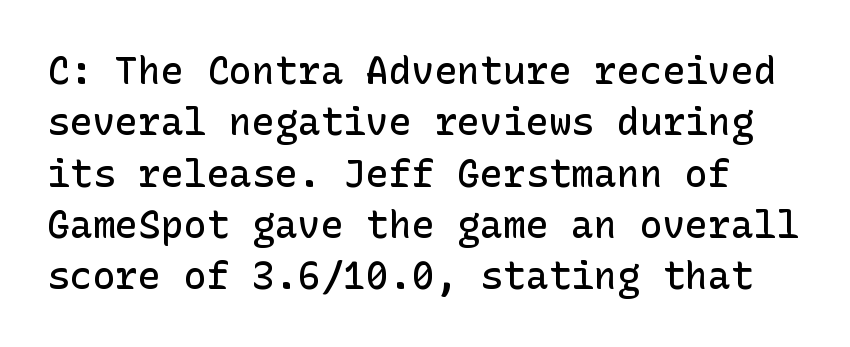
{"serif": "no", "italic": "no", "bold": "semi", "weight": "semibold", "width": "normal", "stroke_contrast": "low", "x_height": "medium", "underline": "no", "line_spacing": "normal", "line_spacing_ratio": 1.35, "letter_spacing": "normal", "letter_spacing_em": 0.0, "glyph_px": 38}
